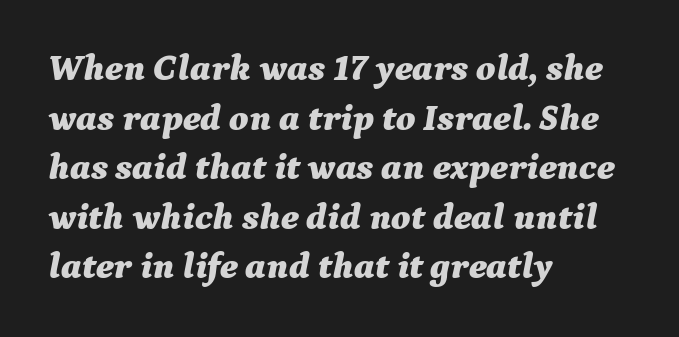
The image shows 37 px bold type, italic (leaning right); set left-aligned, normal line spacing (1.34x), normal letter spacing, not underlined; medium stroke contrast and a medium x-height.
